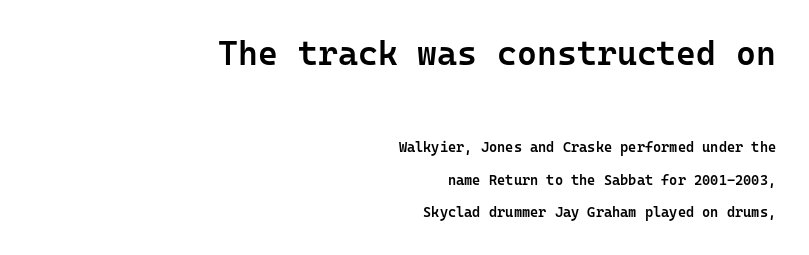
The image shows 34 px semibold sans-serif type, upright, monospaced; set right-aligned, loose line spacing (2.32x), normal letter spacing, not underlined; the first (top) block is 2.43x larger; low stroke contrast and a medium x-height.
